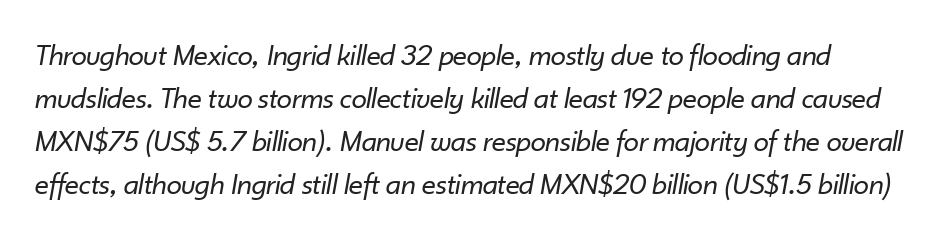
Q: Is the text bold? A: No.
Q: Is the text italic (slanted)? A: Yes, it leans right by about 10 degrees.
Q: Is the text underlined? A: No.
Q: Is the spacing between letters normal or unusually wide? A: Normal.
Q: Is the spacing between lines tight, normal or loose? A: Normal.
Q: Width (condensed, normal, or wide)? A: Normal.
Q: Stroke contrast? A: Low.
Q: x-height? A: Small.
Q: Monospaced? A: No.
